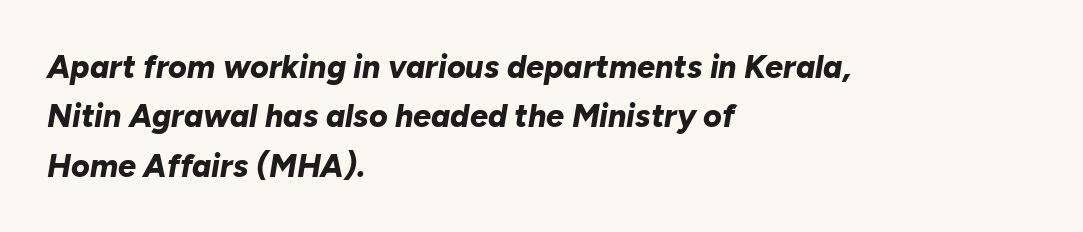
{"italic": "yes", "lean": "right", "slant_degrees": 10, "bold": "yes", "weight": "bold", "width": "normal", "stroke_contrast": "low", "x_height": "medium", "monospaced": "no", "underline": "no", "align": "left", "line_spacing": "normal", "line_spacing_ratio": 1.54, "letter_spacing": "normal", "letter_spacing_em": 0.0, "glyph_px": 32}
